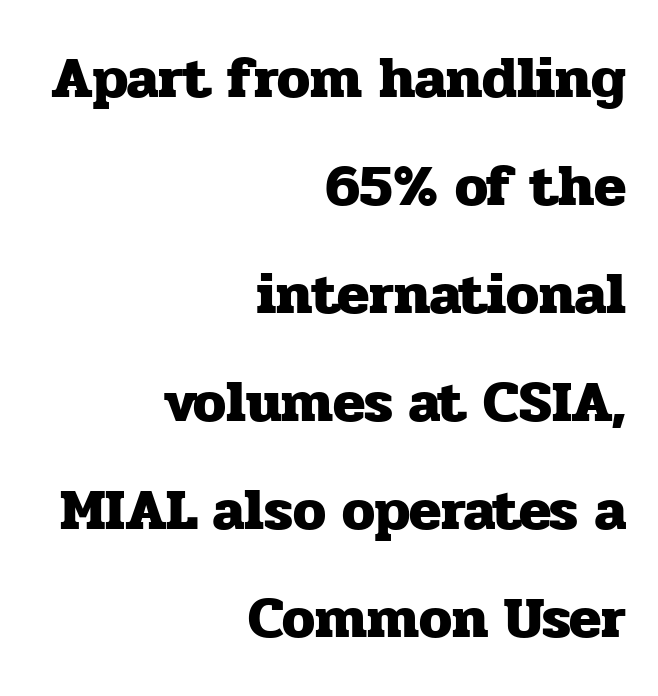
The image shows 59 px heavy serif type, upright; set right-aligned, line spacing 1.83x, normal letter spacing, not underlined; low stroke contrast and a medium x-height.
